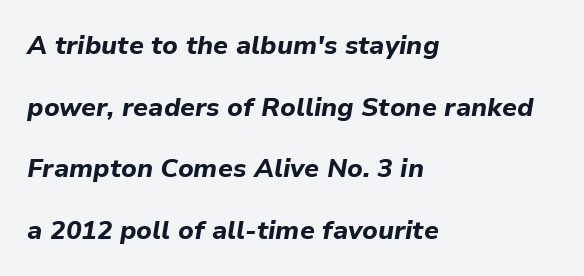
The passage shown has conventional tracking throughout. The rendering anchors every line to the left-hand side. This is oblique type, the kind used for emphasis or titles. The passage shown stacks its lines with a broad gap.
